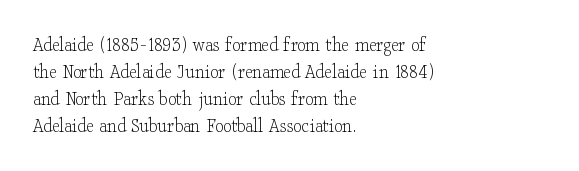
{"italic": "no", "bold": "no", "underline": "no", "align": "left", "line_spacing": "normal", "line_spacing_ratio": 1.28, "letter_spacing": "normal", "letter_spacing_em": 0.0, "glyph_px": 21}
